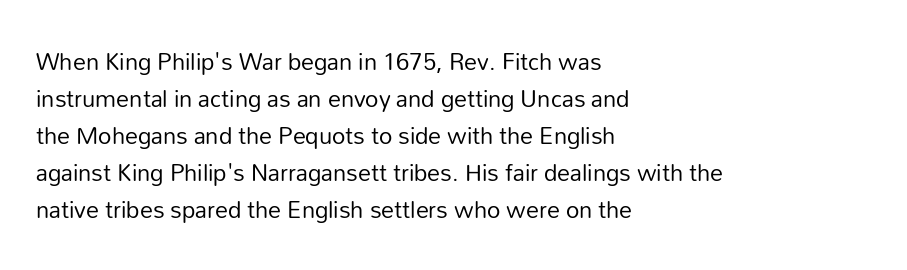
Rule under the text: the space is simply empty. The tracking reads as untouched default to a designer's eye. Compared with a typical body face, this is equally light or lighter still. A student would call this left alignment; a typographer would say flush left, rag right. The rows are spaced the way most documents space them.
